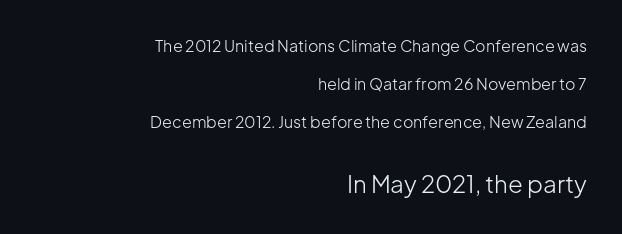
The image shows 24 px text type, upright; set right-aligned, loose line spacing (2.37x), normal letter spacing, not underlined; the second (bottom) block is 1.5x larger.
